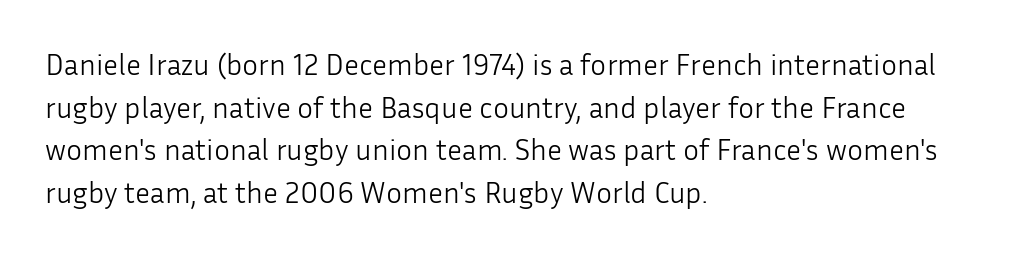
{"serif": "no", "italic": "no", "bold": "no", "weight": "light", "width": "normal", "stroke_contrast": "low", "x_height": "medium", "monospaced": "no", "underline": "no", "align": "left", "line_spacing": "normal", "line_spacing_ratio": 1.42, "letter_spacing": "normal", "letter_spacing_em": 0.0, "glyph_px": 30}
